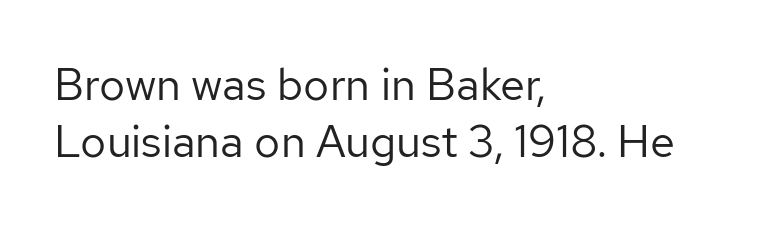
Where is the straight margin? On the left. A bare baseline throughout the passage. No heavy texture on the line: the type isn't bold. Rows of type keep a routine distance in the vertical direction.
